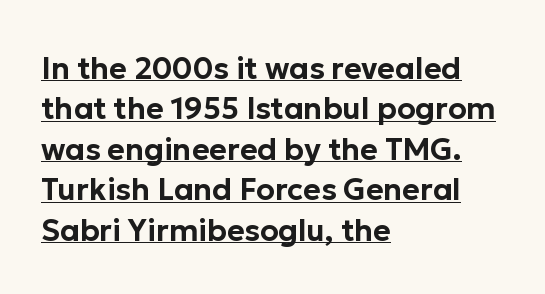
The letters stand upright; this is a roman face. No feet cap the strokes, marking this as sans-serif type. What decoration does the sample have? An underline. Spacing between characters is what you'd get straight out of the box. The line-height multiplier appears to be the usual default.
